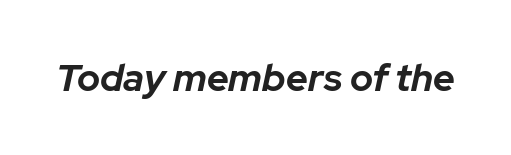
Q: Is the text bold? A: Yes.
Q: Is the text italic (slanted)? A: Yes, it leans right by about 12 degrees.
Q: Is the text underlined? A: No.
Q: Is the spacing between letters normal or unusually wide? A: Normal.
Q: Width (condensed, normal, or wide)? A: Normal.
Q: Stroke contrast? A: Low.
Q: x-height? A: Medium.
Q: Monospaced? A: No.
